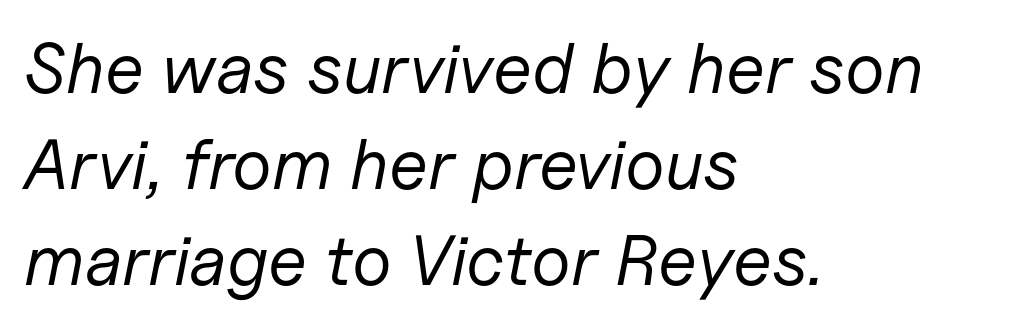
Q: Is the text bold? A: No.
Q: Is the text italic (slanted)? A: Yes, it leans right by about 11 degrees.
Q: Is the text underlined? A: No.
Q: How is the paragraph aligned? A: Left-aligned.
Q: Is the spacing between letters normal or unusually wide? A: Normal.
Q: Is the spacing between lines tight, normal or loose? A: Normal.
Q: Width (condensed, normal, or wide)? A: Normal.
Q: Stroke contrast? A: Low.
Q: x-height? A: Medium.
Q: Monospaced? A: No.
